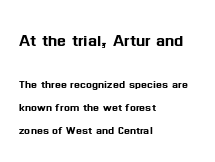
The image shows 21 px text type, upright; set left-aligned, normal line spacing (1.63x), normal letter spacing, not underlined; the first (top) block is 1.5x larger.
